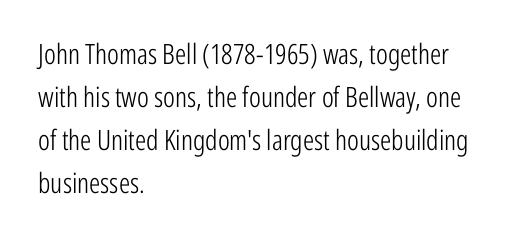
The image shows 28 px light, condensed sans-serif type, upright; set left-aligned, normal line spacing (1.54x), normal letter spacing, not underlined; low stroke contrast and a medium x-height.
